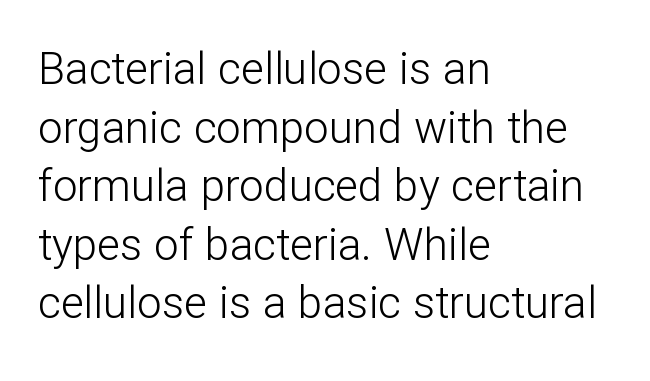
The image shows 44 px light sans-serif type, upright; set left-aligned, normal line spacing (1.33x), normal letter spacing, not underlined; low stroke contrast and a medium x-height.
